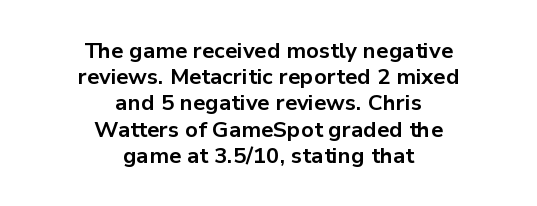
Q: Is the text bold? A: Yes.
Q: Is the text italic (slanted)? A: No, it is upright.
Q: Is the text underlined? A: No.
Q: How is the paragraph aligned? A: Centered.
Q: Is the spacing between letters normal or unusually wide? A: Normal.
